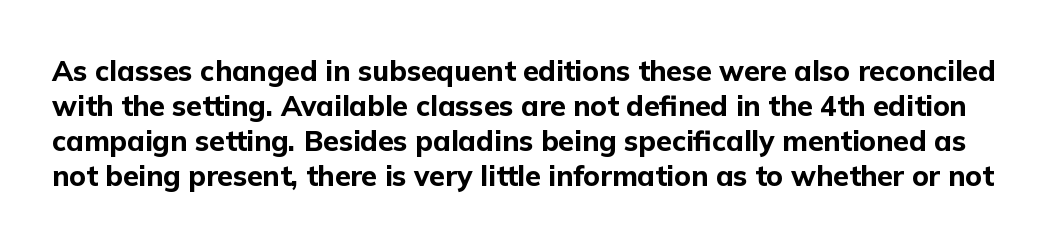
{"serif": "no", "italic": "no", "bold": "yes", "weight": "bold", "width": "normal", "stroke_contrast": "low", "x_height": "medium", "monospaced": "no", "underline": "no", "line_spacing": "normal", "line_spacing_ratio": 1.25, "letter_spacing": "normal", "letter_spacing_em": 0.0, "glyph_px": 28}
